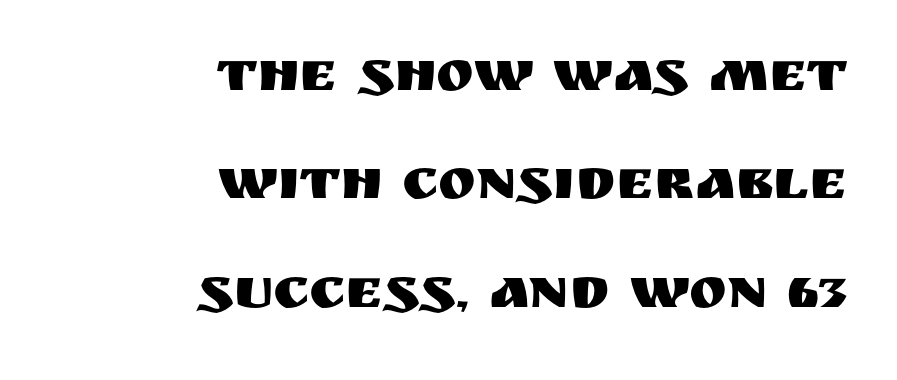
Q: Is the text italic (slanted)? A: No, it is upright.
Q: Is the typeface a serif or a sans-serif typeface? A: Sans-serif.
Q: Is the text underlined? A: No.
Q: How is the paragraph aligned? A: Right-aligned.
Q: Is the spacing between letters normal or unusually wide? A: Normal.
Q: Is the spacing between lines tight, normal or loose? A: Loose.
Q: Width (condensed, normal, or wide)? A: Normal.
Q: Stroke contrast? A: Medium.
Q: x-height? A: Large.
Q: Monospaced? A: No.
